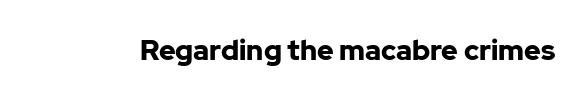
The passage shown is emphatically bold. Observe the ordinary spacing: letters are neighbours, not strangers. Spacing verdict: proportional, widths tailored to each character. The designer went with a sans here, leaving each stem footless. Rule under the text: the space is simply empty.
